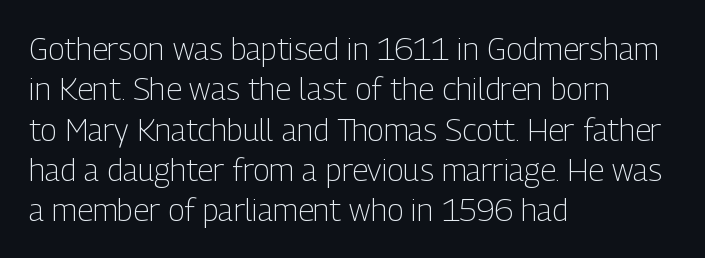
The rendering anchors every line to the left-hand side. Notice how the stems are strictly vertical — no italics here. Each letter's strokes conclude bluntly, with no projecting serifs. Summary of vertical rhythm: regular, with standard interline spacing.
